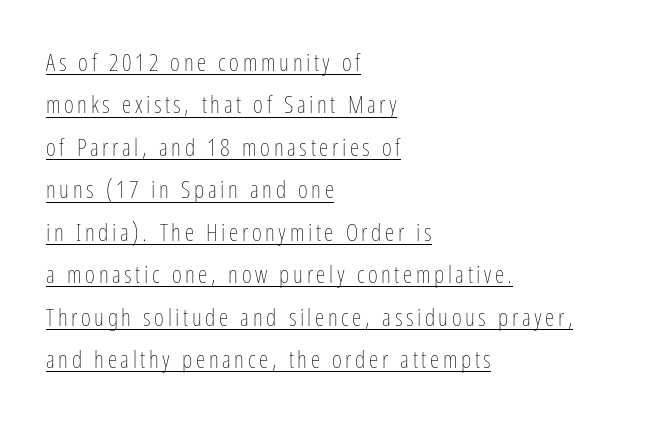
This is underlined copy, the kind a proofreader might mark for attention. The cut favours lightness, reaching ordinary text weight at its darkest. The rag falls on the right side of this text block. The axis of the letterforms is exactly vertical.
